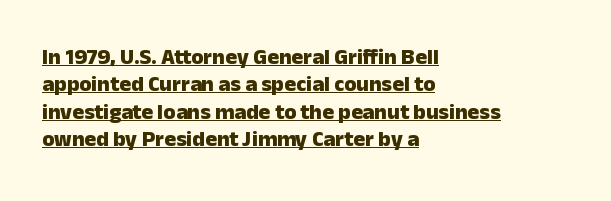
The passage shown is underscored from start to finish. The designer left line spacing at the default. The font is running at its bold setting. A typesetter would mark this as roman, not italic. The passage is arranged the way most books set body copy — flush left.
